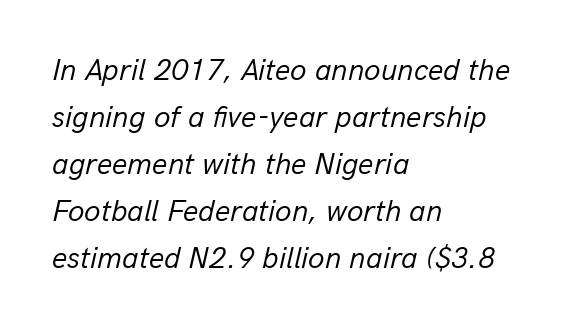
The image shows 30 px regular-weight type, italic (leaning right); set left-aligned, normal line spacing (1.57x), normal letter spacing, not underlined; low stroke contrast and a medium x-height.
